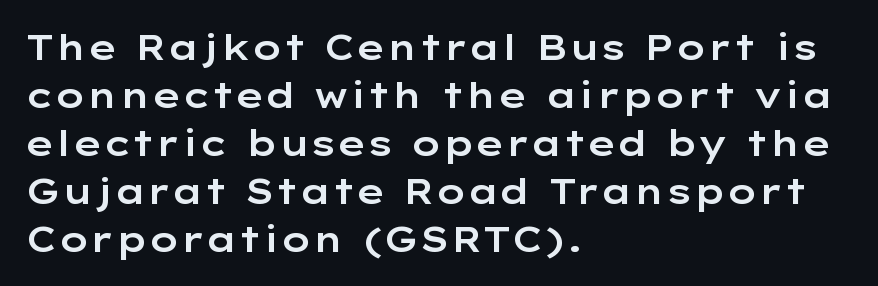
{"serif": "no", "italic": "no", "width": "wide", "stroke_contrast": "low", "x_height": "medium", "monospaced": "no", "underline": "no", "align": "left", "line_spacing": "normal", "line_spacing_ratio": 1.37, "letter_spacing": "normal", "letter_spacing_em": 0.0, "glyph_px": 35}
